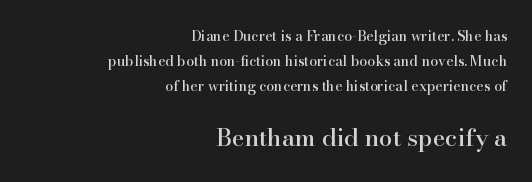
Q: Is the text italic (slanted)? A: No, it is upright.
Q: Is the text underlined? A: No.
Q: How is the paragraph aligned? A: Right-aligned.
Q: Is the spacing between letters normal or unusually wide? A: Normal.
Q: Which block of text is set in a larger size, the first (top) or the second (bottom)? A: The second (bottom) one.
